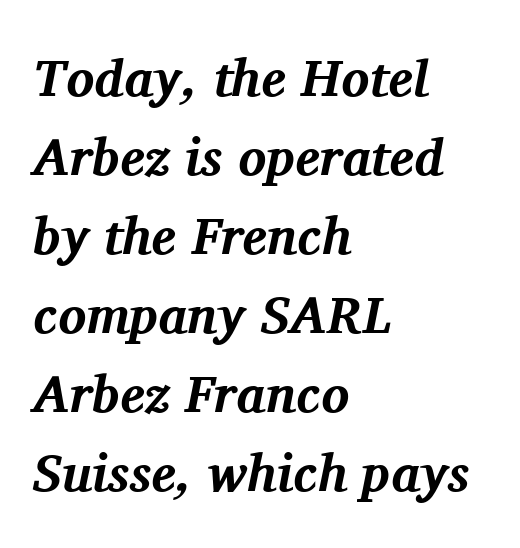
The image shows 52 px bold serif type, italic (leaning right); set left-aligned, normal line spacing (1.52x), normal letter spacing, not underlined; medium stroke contrast and a medium x-height.
